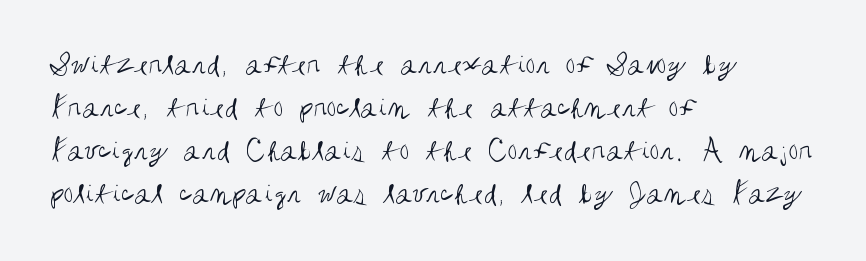
{"serif": "no", "bold": "no", "weight": "regular", "width": "condensed", "stroke_contrast": "medium", "x_height": "large", "monospaced": "no", "underline": "no", "align": "left", "line_spacing": "normal", "line_spacing_ratio": 1.34, "letter_spacing": "normal", "letter_spacing_em": 0.0, "glyph_px": 32}
